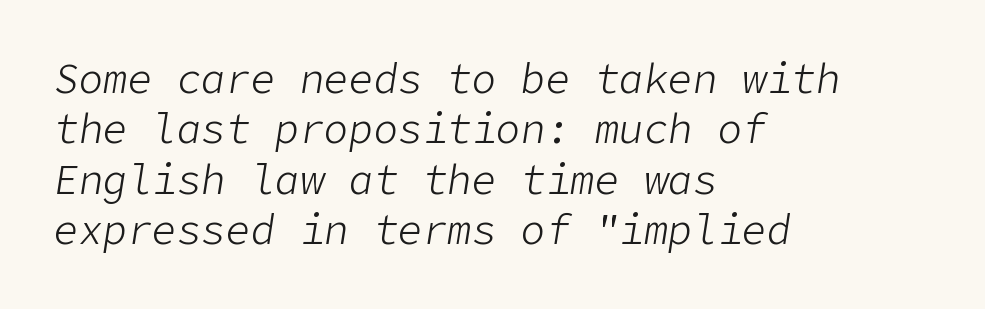
The image shows 41 px light type, italic (leaning right); set left-aligned, line spacing 1.23x, normal letter spacing, not underlined; low stroke contrast and a medium x-height.
